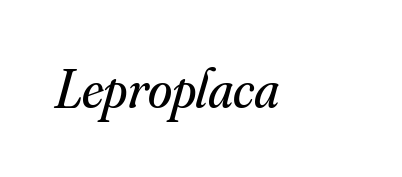
{"serif": "yes", "italic": "yes", "lean": "right", "slant_degrees": 16, "bold": "no", "weight": "regular", "width": "normal", "stroke_contrast": "medium", "x_height": "small", "monospaced": "no", "underline": "no", "letter_spacing": "normal", "letter_spacing_em": 0.0, "glyph_px": 55}
